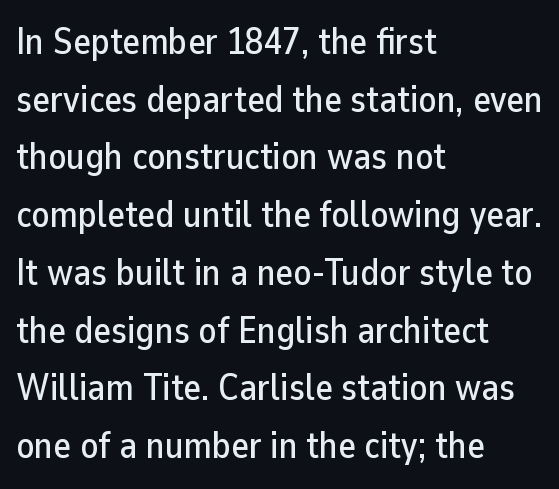
Q: Is the text italic (slanted)? A: No, it is upright.
Q: Is the typeface a serif or a sans-serif typeface? A: Sans-serif.
Q: Is the text underlined? A: No.
Q: How is the paragraph aligned? A: Left-aligned.
Q: Is the spacing between letters normal or unusually wide? A: Normal.
Q: Is the spacing between lines tight, normal or loose? A: Normal.
Q: Width (condensed, normal, or wide)? A: Normal.
Q: Stroke contrast? A: Low.
Q: x-height? A: Medium.
Q: Monospaced? A: No.
